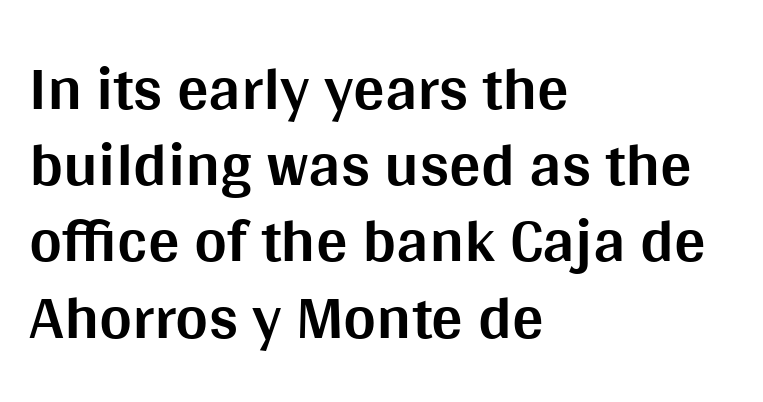
{"serif": "no", "italic": "no", "bold": "yes", "weight": "bold", "width": "normal", "stroke_contrast": "medium", "x_height": "large", "monospaced": "no", "underline": "no", "align": "left", "line_spacing_ratio": 1.21, "letter_spacing": "normal", "letter_spacing_em": 0.0, "glyph_px": 63}
